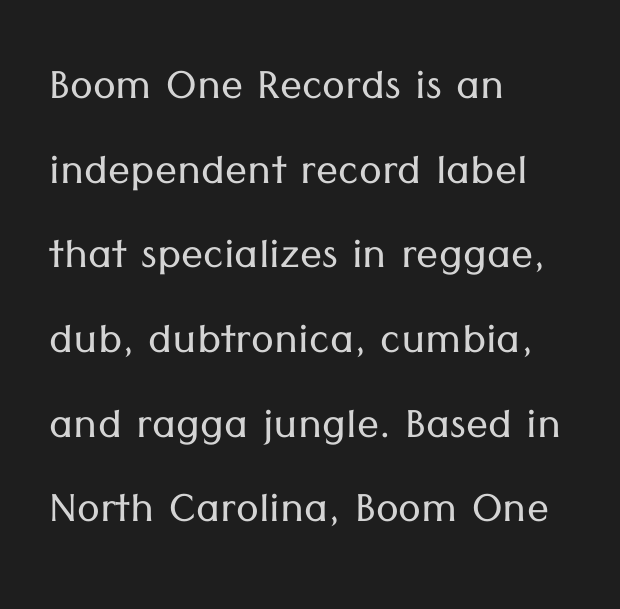
The image shows 55 px light sans-serif type, upright; set left-aligned, normal line spacing (1.54x), normal letter spacing, not underlined; low stroke contrast and a medium x-height.
